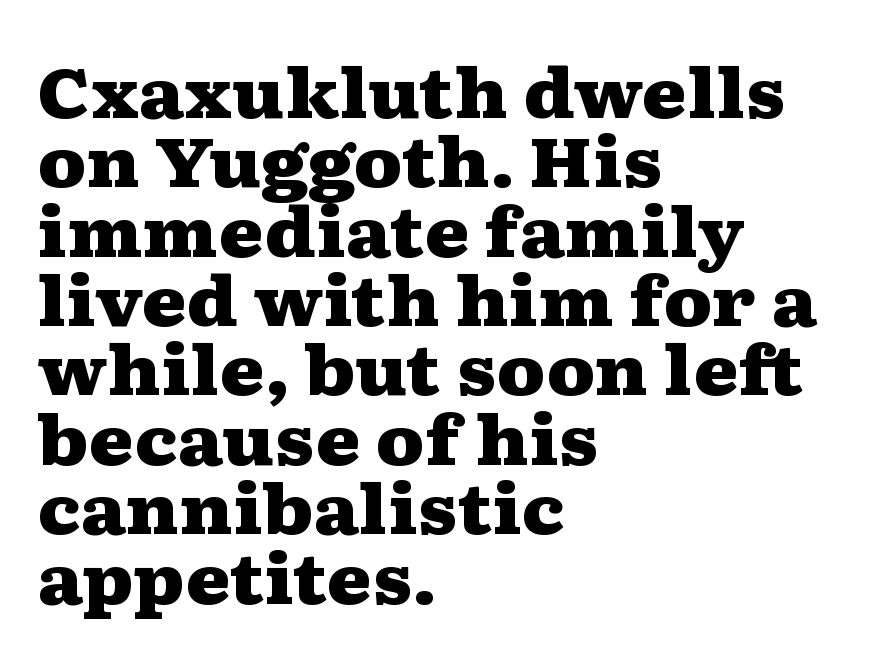
Tall strokes in this sample are plumb rather than angled. Letterform terminals end in serifs throughout the passage. The letters are bold, with thick, heavy strokes. Compared with typical paragraphs, the rows here are closer together.
